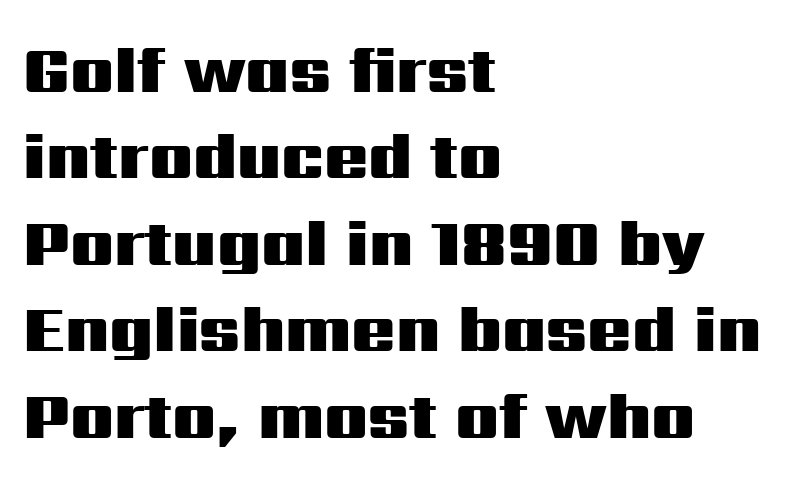
{"serif": "no", "italic": "no", "bold": "yes", "weight": "heavy", "width": "wide", "stroke_contrast": "medium", "x_height": "medium", "monospaced": "no", "underline": "no", "align": "left", "line_spacing": "normal", "line_spacing_ratio": 1.33, "letter_spacing": "normal", "letter_spacing_em": 0.0, "glyph_px": 65}
